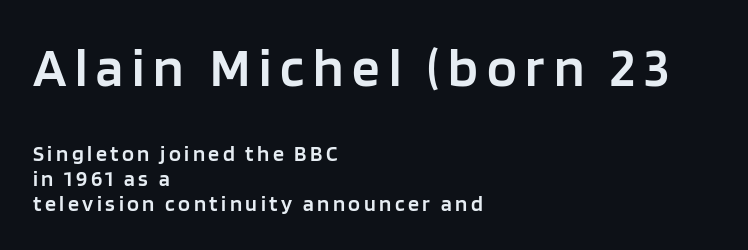
Q: Is the text bold? A: Semi-bold.
Q: Is the text italic (slanted)? A: No, it is upright.
Q: Is the typeface a serif or a sans-serif typeface? A: Sans-serif.
Q: Is the text underlined? A: No.
Q: How is the paragraph aligned? A: Left-aligned.
Q: Is the spacing between lines tight, normal or loose? A: Tight.
Q: Which block of text is set in a larger size, the first (top) or the second (bottom)? A: The first (top) one.
Q: Width (condensed, normal, or wide)? A: Normal.
Q: Stroke contrast? A: Low.
Q: x-height? A: Large.
Q: Monospaced? A: No.
